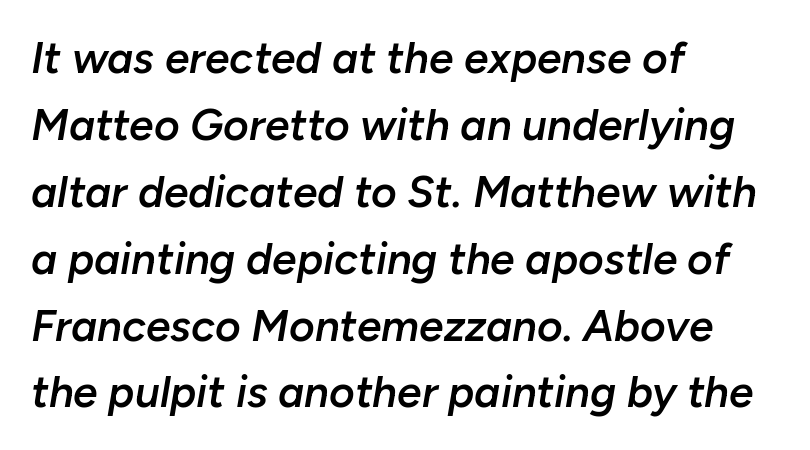
The image shows 44 px semibold type, italic (leaning right); set left-aligned, normal line spacing (1.52x), normal letter spacing, not underlined; low stroke contrast and a medium x-height.
